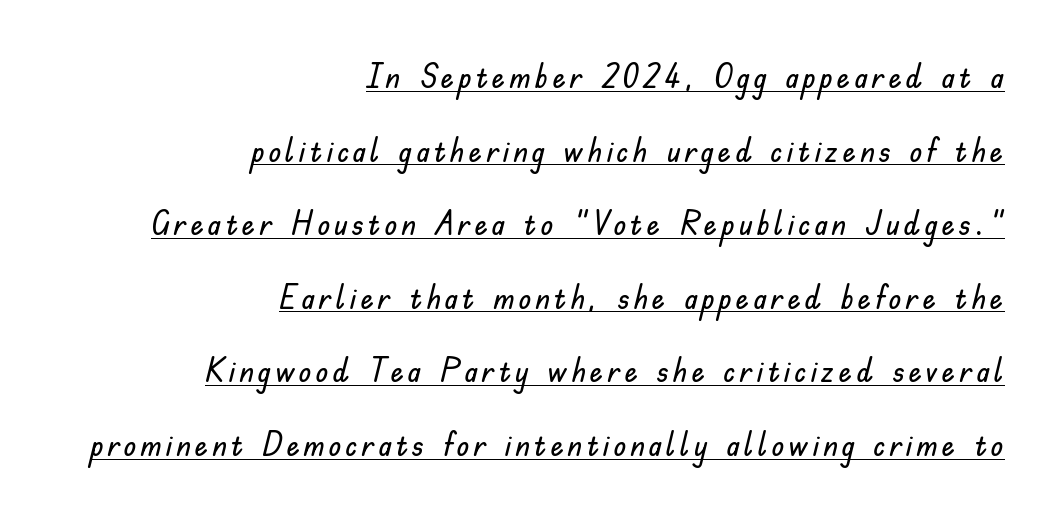
Q: Is the text italic (slanted)? A: Yes.
Q: Is the typeface a serif or a sans-serif typeface? A: Sans-serif.
Q: Is the text underlined? A: Yes.
Q: How is the paragraph aligned? A: Right-aligned.
Q: Is the spacing between lines tight, normal or loose? A: Loose.
Q: Width (condensed, normal, or wide)? A: Normal.
Q: Stroke contrast? A: Low.
Q: x-height? A: Small.
Q: Monospaced? A: No.
